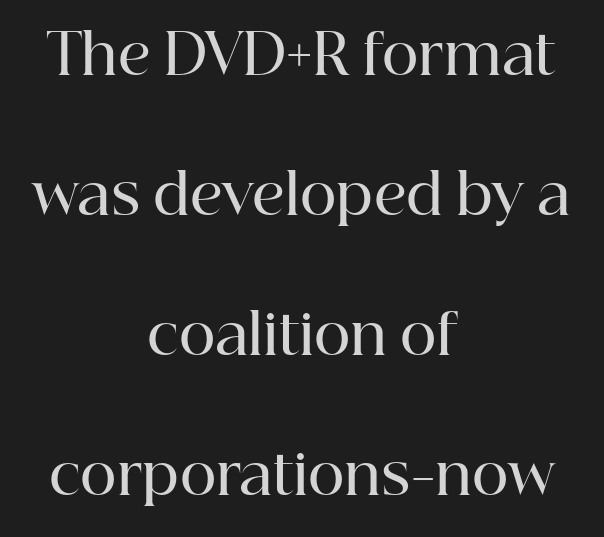
The image shows 56 px semibold serif type, upright; set centered, loose line spacing (2.5x), normal letter spacing, not underlined; high stroke contrast and a medium x-height.
